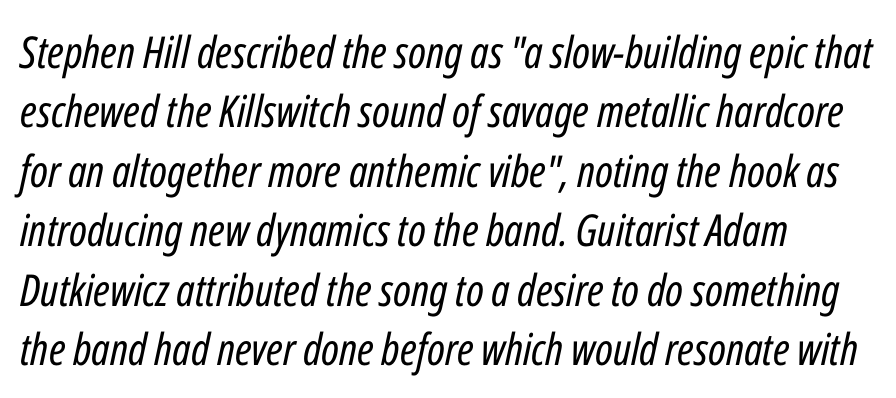
The image shows 44 px regular-weight, condensed type, italic (leaning right); set left-aligned, normal line spacing (1.35x), normal letter spacing, not underlined; low stroke contrast and a medium x-height.
